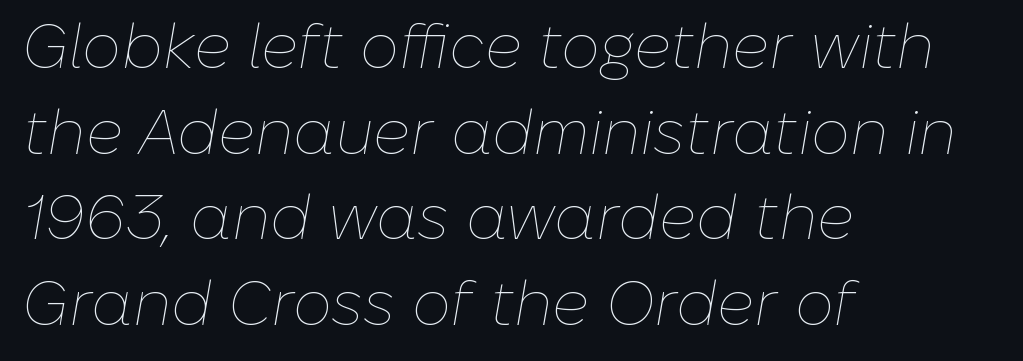
Q: Is the text bold? A: No.
Q: Is the text italic (slanted)? A: Yes, it leans right by about 10 degrees.
Q: Is the text underlined? A: No.
Q: How is the paragraph aligned? A: Left-aligned.
Q: Is the spacing between letters normal or unusually wide? A: Normal.
Q: Is the spacing between lines tight, normal or loose? A: Normal.
Q: Width (condensed, normal, or wide)? A: Normal.
Q: Stroke contrast? A: Low.
Q: x-height? A: Medium.
Q: Monospaced? A: No.
